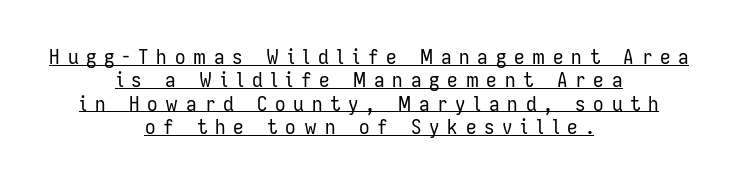
The image shows 21 px text type, upright; set centered, tight line spacing (1.11x), unusually wide letter spacing (+0.37 em), underlined.
